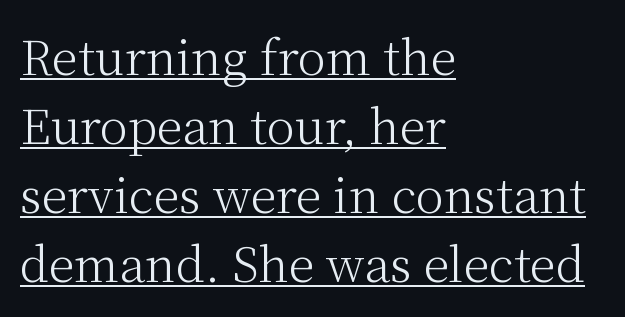
Q: Is the text bold? A: No.
Q: Is the text italic (slanted)? A: No, it is upright.
Q: Is the typeface a serif or a sans-serif typeface? A: Serif.
Q: Is the text underlined? A: Yes.
Q: How is the paragraph aligned? A: Left-aligned.
Q: Is the spacing between letters normal or unusually wide? A: Normal.
Q: Is the spacing between lines tight, normal or loose? A: Normal.
Q: Width (condensed, normal, or wide)? A: Normal.
Q: Stroke contrast? A: Medium.
Q: x-height? A: Medium.
Q: Monospaced? A: No.
